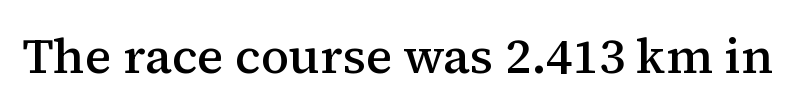
Ordinary non-slanted type is in use. Spacing verdict: proportional, widths tailored to each character. Unlike a clean sans, this face finishes its strokes with serifs. Characters follow at the spacing the type designer built in.
